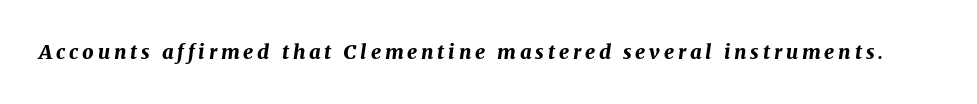
{"italic": "yes", "lean": "right", "slant_degrees": 8, "bold": "yes", "underline": "no", "glyph_px": 20}
